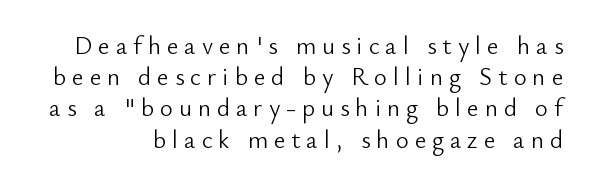
{"italic": "no", "bold": "no", "underline": "no", "line_spacing": "normal", "line_spacing_ratio": 1.25, "letter_spacing": "wide", "letter_spacing_em": 0.24, "glyph_px": 25}
